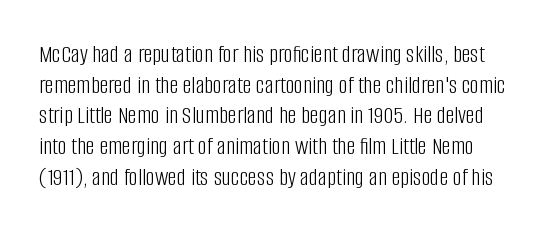
Q: Is the text bold? A: No.
Q: Is the text italic (slanted)? A: No, it is upright.
Q: Is the text underlined? A: No.
Q: Is the spacing between letters normal or unusually wide? A: Normal.
